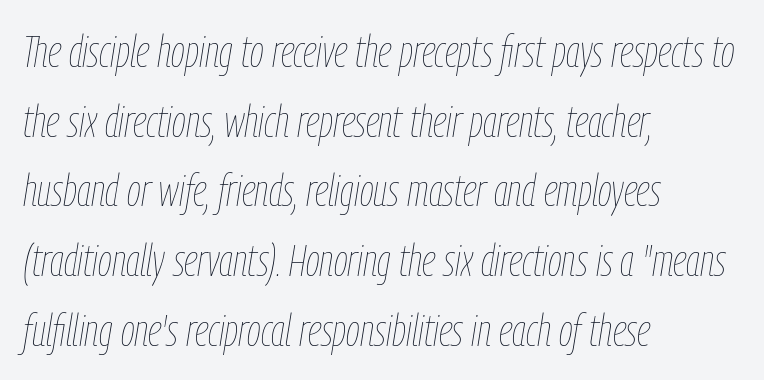
The image shows 45 px thin, condensed type, italic (leaning right); set left-aligned, normal line spacing (1.55x), normal letter spacing, not underlined; low stroke contrast and a medium x-height.
